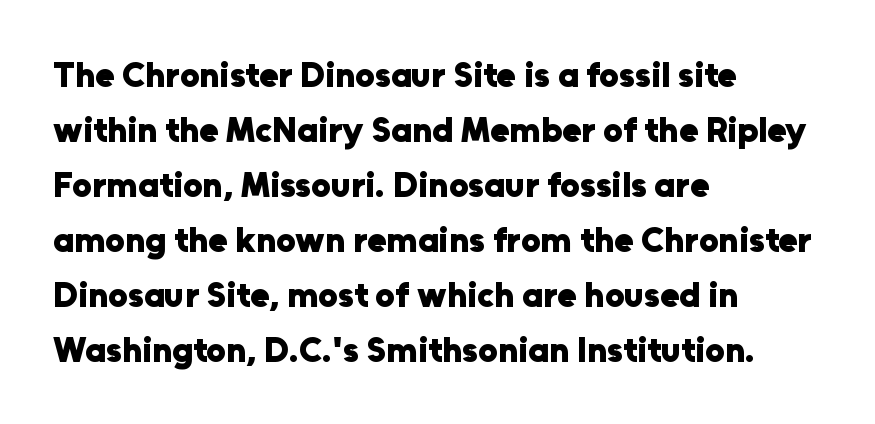
{"serif": "no", "italic": "no", "bold": "yes", "weight": "heavy", "width": "normal", "stroke_contrast": "low", "x_height": "medium", "monospaced": "no", "underline": "no", "align": "left", "line_spacing": "normal", "line_spacing_ratio": 1.57, "letter_spacing": "normal", "letter_spacing_em": 0.0, "glyph_px": 35}
